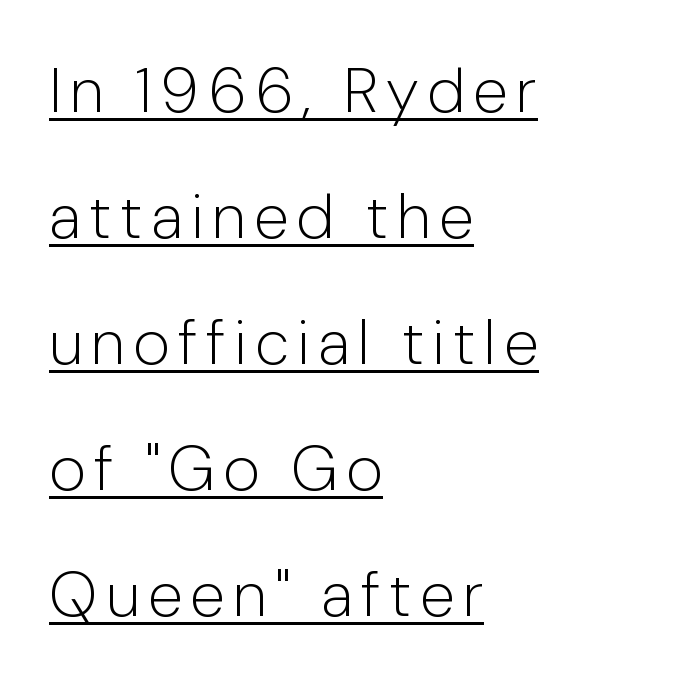
{"serif": "no", "italic": "no", "bold": "no", "weight": "light", "width": "normal", "stroke_contrast": "low", "x_height": "medium", "monospaced": "no", "underline": "yes", "align": "left", "line_spacing": "loose", "line_spacing_ratio": 2.0, "glyph_px": 63}
